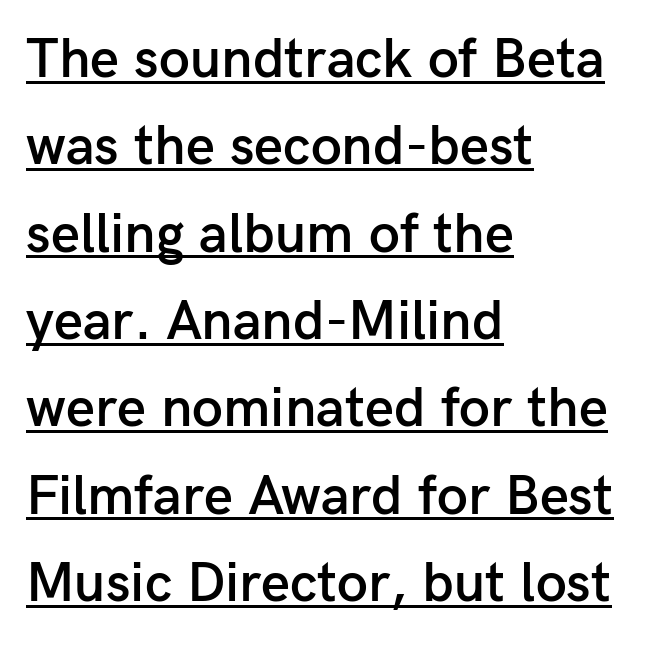
Q: Is the text bold? A: Semi-bold.
Q: Is the text italic (slanted)? A: No, it is upright.
Q: Is the typeface a serif or a sans-serif typeface? A: Sans-serif.
Q: Is the text underlined? A: Yes.
Q: How is the paragraph aligned? A: Left-aligned.
Q: Is the spacing between letters normal or unusually wide? A: Normal.
Q: Is the spacing between lines tight, normal or loose? A: Normal.
Q: Width (condensed, normal, or wide)? A: Normal.
Q: Stroke contrast? A: Low.
Q: x-height? A: Medium.
Q: Monospaced? A: No.
